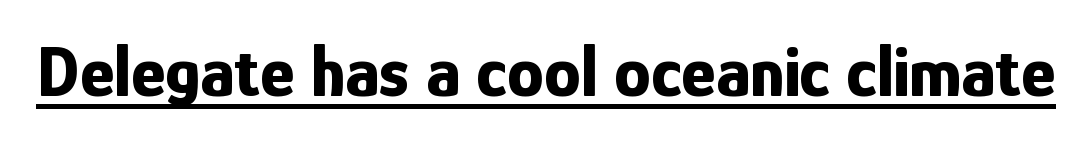
The image shows 73 px bold, condensed sans-serif type, upright; set normal letter spacing, underlined; low stroke contrast and a medium x-height.
